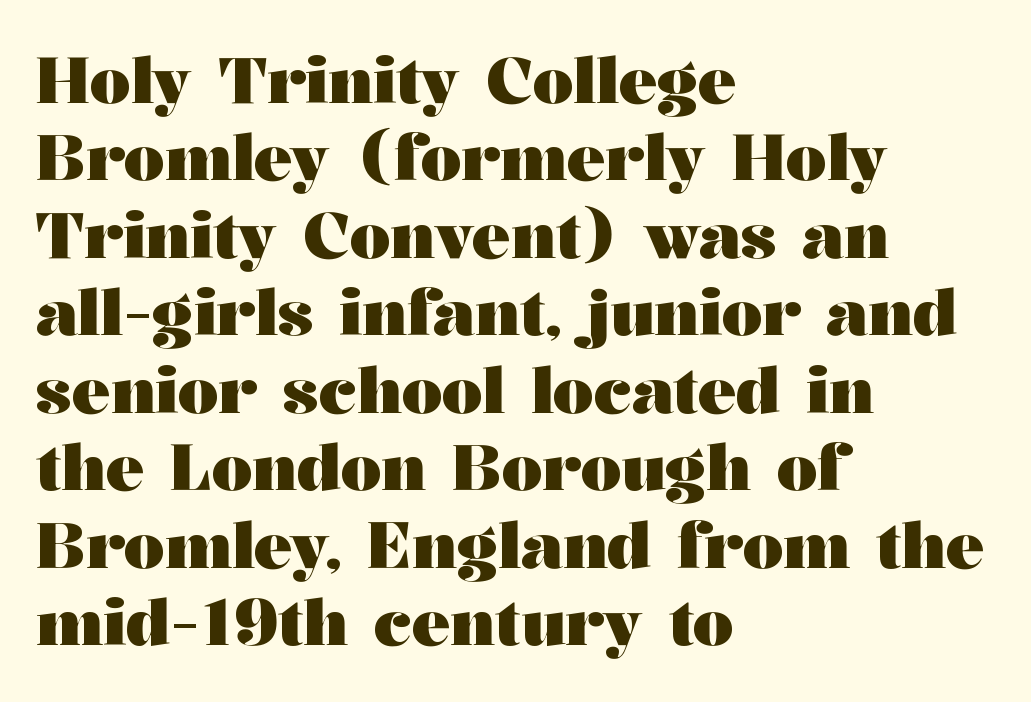
The ragged edge is on the right, which tells us the setting is flush left. Type without underlining. Note the varied advance widths — an 'i' is clearly narrower than an 'm'. Look at the tracking — it's just the regular setting, nothing added.
